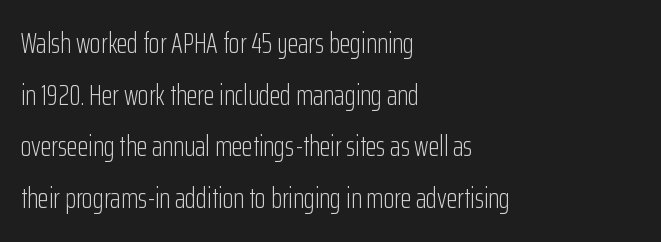
The image shows 28 px light, condensed sans-serif type, upright; set left-aligned, line spacing 1.84x, normal letter spacing, not underlined; low stroke contrast and a medium x-height.
